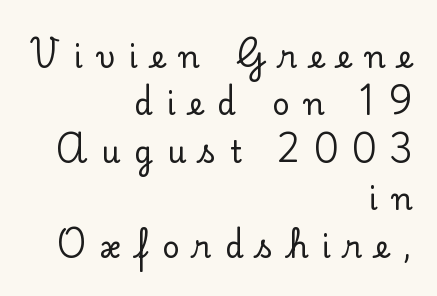
Is this a fixed-width face? No — the glyphs have proportional, varying widths. The rendering uses a moderate line-height, typical for paragraphs. You can tell it's not italic because the verticals are truly vertical. Between one letter and the next there's a generous, obvious gap. Underline: absent. Regarding serifs, this sample has them.
